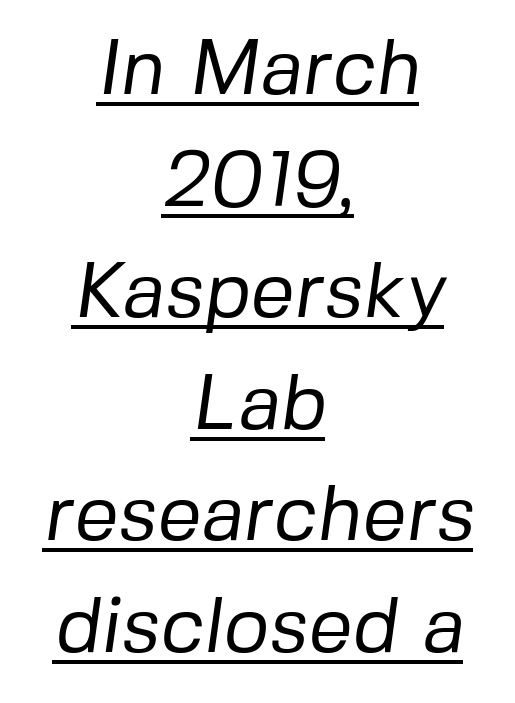
The image shows 78 px regular-weight sans-serif type; set centered, normal line spacing (1.43x), normal letter spacing, underlined; low stroke contrast and a medium x-height.
